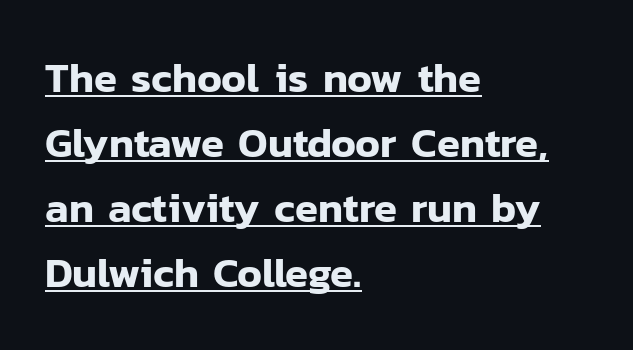
This rendering leaves character spacing at its baseline value. The line-height multiplier appears to be the usual default. Characters remain perfectly vertical along every line. The type family on display is of the sans-serif kind.
